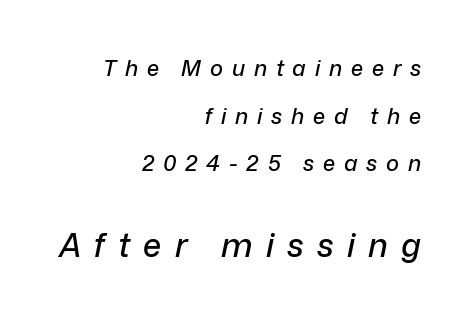
Each letter keeps its own natural width here, so spacing adapts to shape. Looking at the ascenders, they clearly lean. Underlining? Definitely not there. Which chunk is bigger? The second one — the bottom block dwarfs the top. The tracking jumps out immediately: characters are airy and widely separated.
